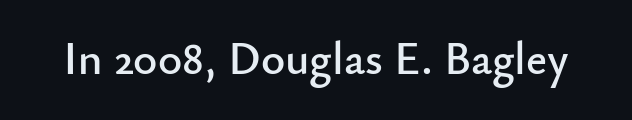
The image shows 46 px sans-serif type, upright; set normal letter spacing, not underlined; low stroke contrast and a small x-height.
